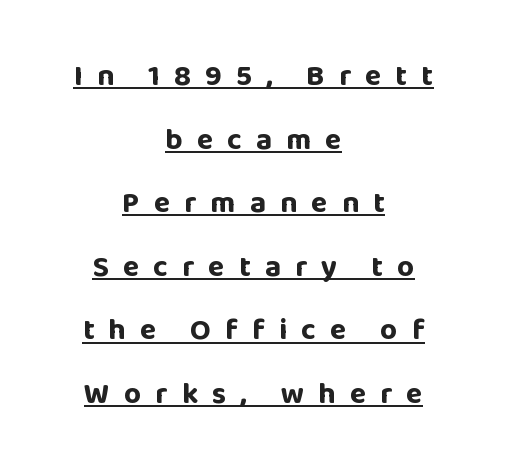
The image shows 30 px bold sans-serif type, upright; set centered, loose line spacing (2.12x), unusually wide letter spacing (+0.47 em), underlined; low stroke contrast and a large x-height.
